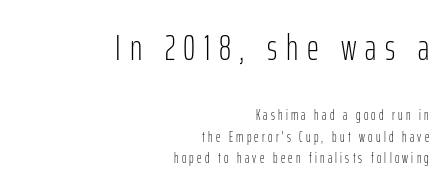
The image shows 37 px light, condensed sans-serif type, upright; set right-aligned, normal line spacing (1.53x), unusually wide letter spacing (+0.23 em), not underlined; the first (top) block is 2.64x larger; low stroke contrast and a medium x-height.
